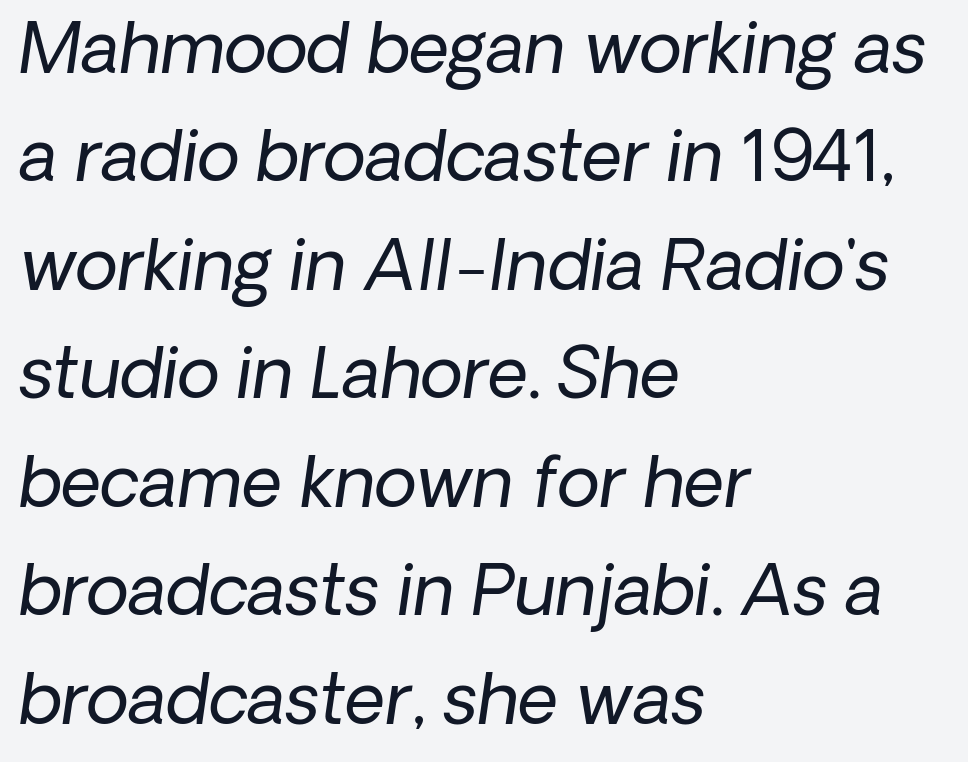
Q: Is the text bold? A: No.
Q: Is the text italic (slanted)? A: Yes, it leans right by about 8 degrees.
Q: Is the text underlined? A: No.
Q: How is the paragraph aligned? A: Left-aligned.
Q: Is the spacing between letters normal or unusually wide? A: Normal.
Q: Is the spacing between lines tight, normal or loose? A: Normal.
Q: Width (condensed, normal, or wide)? A: Normal.
Q: Stroke contrast? A: Low.
Q: x-height? A: Medium.
Q: Monospaced? A: No.
